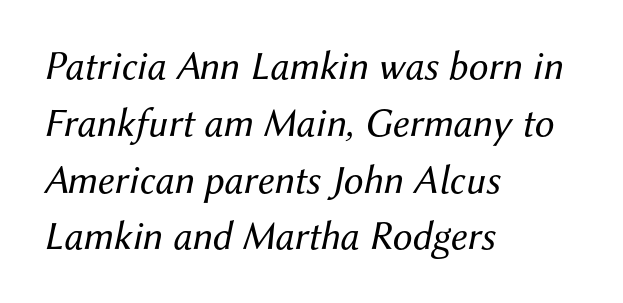
The image shows 40 px regular-weight type, italic (leaning right); set left-aligned, normal line spacing (1.42x), normal letter spacing, not underlined; medium stroke contrast and a medium x-height.
